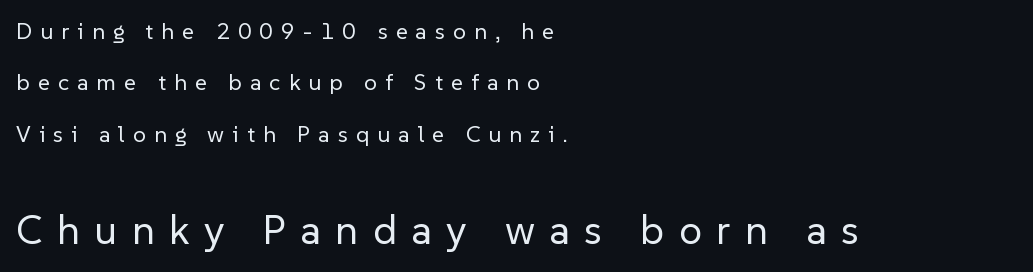
The image shows 41 px regular-weight sans-serif type, upright; set left-aligned, loose line spacing (2.23x), unusually wide letter spacing (+0.35 em), not underlined; the second (bottom) block is 1.78x larger; low stroke contrast and a medium x-height.
